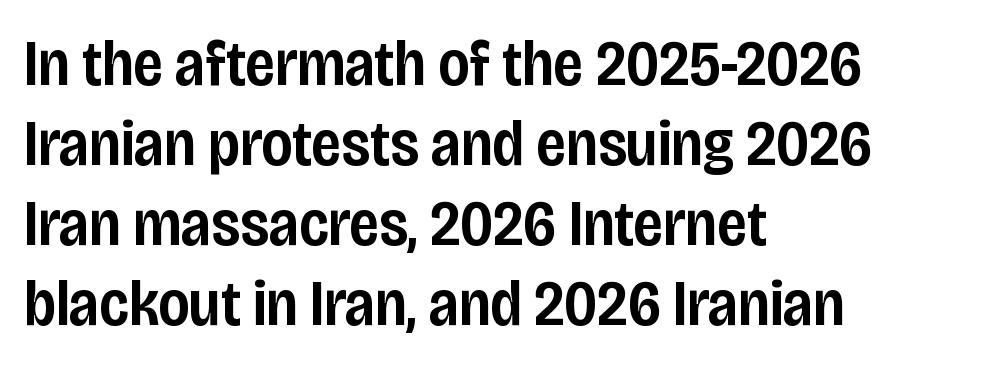
Character widths vary here, with narrow letters taking less room than wide ones. The passage shown is not underscored anywhere. The letters stand upright; this is a roman face. The passage is arranged the way most books set body copy — flush left. How are the letters spaced? Ordinarily, with no added tracking. What weight is shown? A semibold, between regular and bold.
